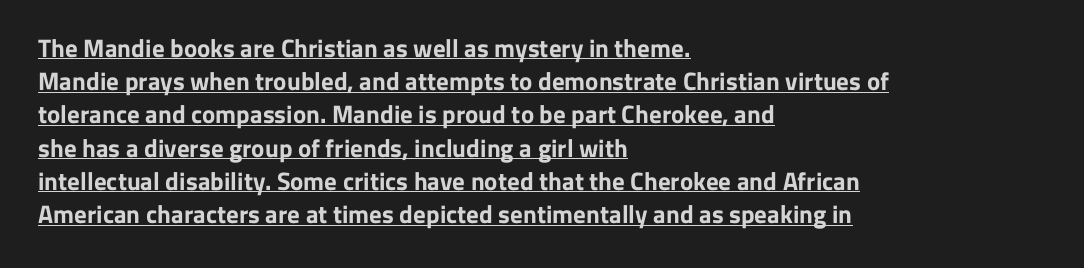
The image shows 25 px bold type, upright; set left-aligned, normal line spacing (1.33x), normal letter spacing, underlined.
